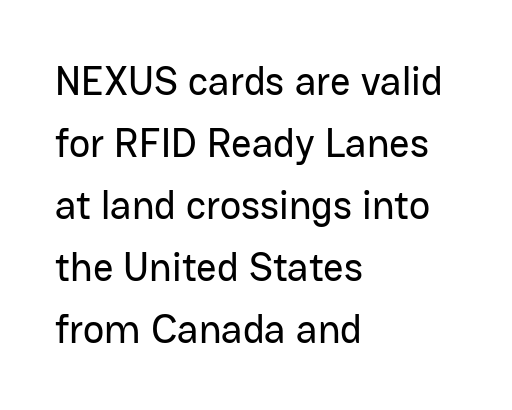
The image shows 40 px sans-serif type, upright; set left-aligned, normal line spacing (1.55x), normal letter spacing, not underlined; low stroke contrast and a medium x-height.
